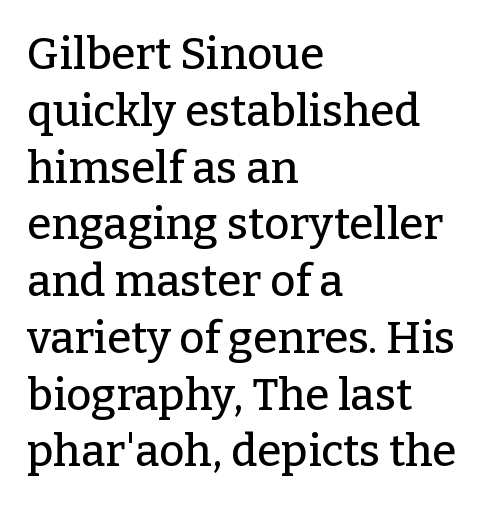
{"serif": "yes", "italic": "no", "width": "normal", "stroke_contrast": "low", "x_height": "medium", "monospaced": "no", "underline": "no", "align": "left", "line_spacing": "normal", "line_spacing_ratio": 1.29, "letter_spacing": "normal", "letter_spacing_em": 0.0, "glyph_px": 44}
